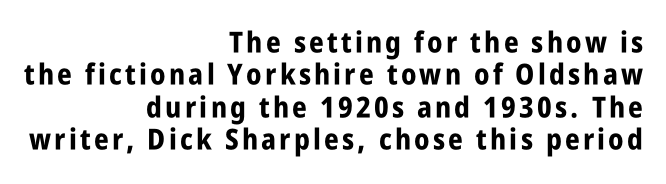
{"serif": "no", "italic": "no", "bold": "yes", "weight": "bold", "width": "condensed", "stroke_contrast": "low", "x_height": "large", "monospaced": "no", "underline": "no", "align": "right", "line_spacing": "tight", "line_spacing_ratio": 1.12, "glyph_px": 29}
